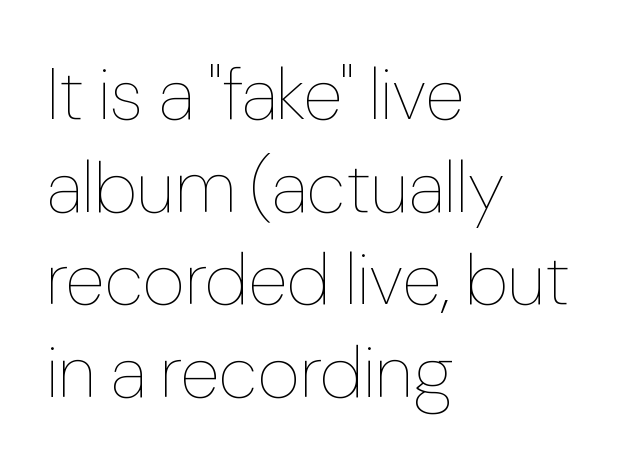
{"italic": "no", "bold": "no", "weight": "thin", "width": "normal", "stroke_contrast": "low", "x_height": "medium", "monospaced": "no", "underline": "no", "align": "left", "line_spacing": "normal", "line_spacing_ratio": 1.27, "letter_spacing": "normal", "letter_spacing_em": 0.0, "glyph_px": 73}
